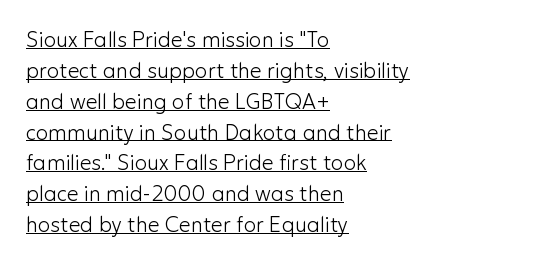
The image shows 21 px text type, upright; set left-aligned, normal line spacing (1.47x), normal letter spacing, underlined.
